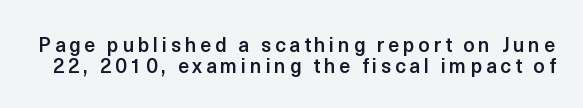
The image shows 20 px text type, upright; set tight line spacing (1.04x), not underlined.
